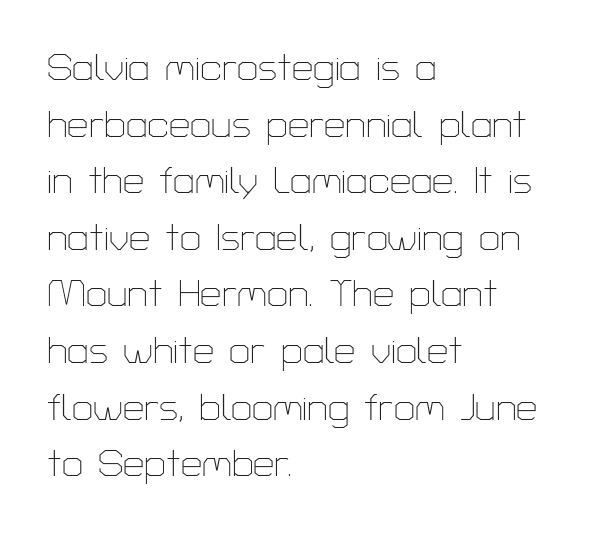
The image shows 38 px thin sans-serif type, upright; set left-aligned, normal line spacing (1.49x), normal letter spacing, not underlined; low stroke contrast and a medium x-height.
